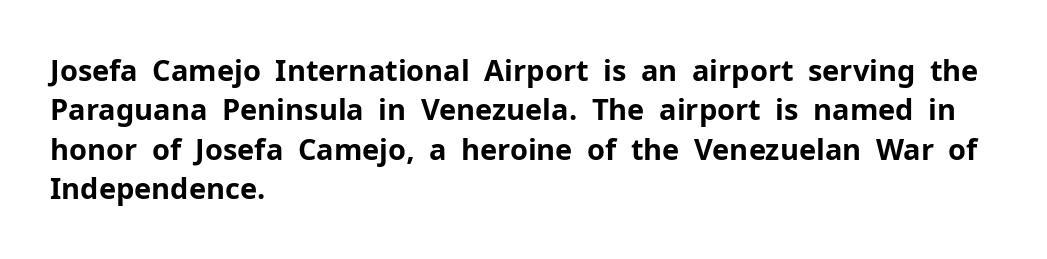
Ordinary non-slanted type is in use. A bare baseline throughout the passage. You could not count columns in this text — the font is proportionally spaced. The letters carry no serifs — their stems end cleanly without finishing strokes. Heavy, bold letterforms. Leading: standard.
